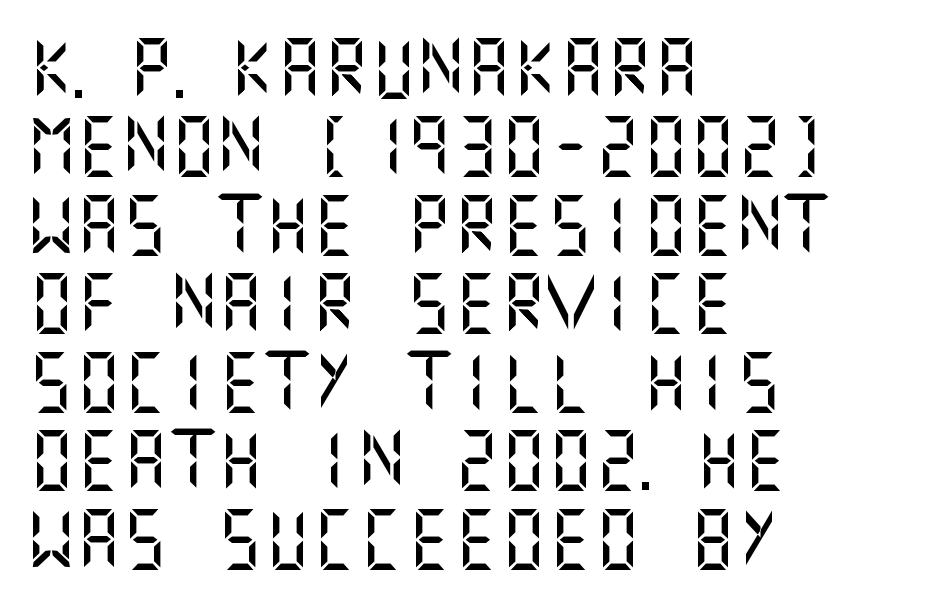
{"serif": "no", "italic": "no", "width": "normal", "stroke_contrast": "medium", "x_height": "large", "underline": "no", "align": "left", "line_spacing": "normal", "line_spacing_ratio": 1.33, "letter_spacing": "normal", "letter_spacing_em": 0.0, "glyph_px": 59}
